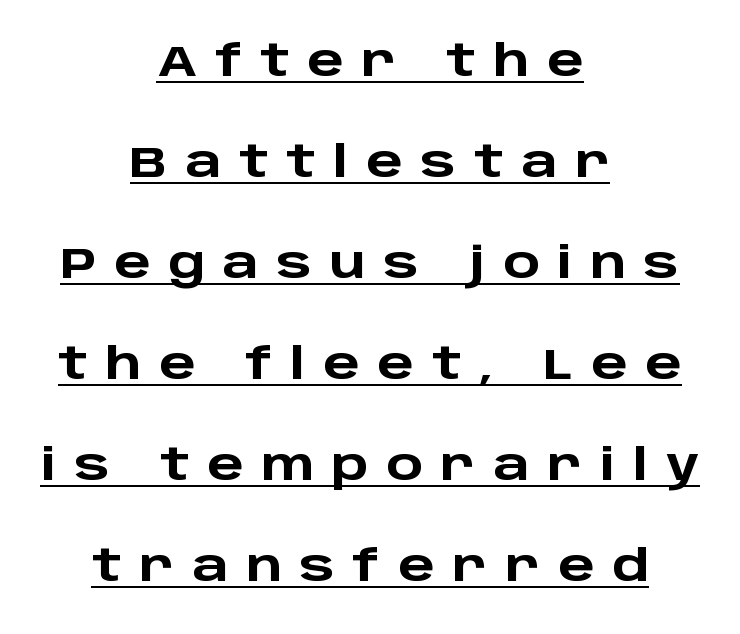
Q: Is the text bold? A: Yes.
Q: Is the text italic (slanted)? A: No, it is upright.
Q: Is the typeface a serif or a sans-serif typeface? A: Sans-serif.
Q: Is the text underlined? A: Yes.
Q: How is the paragraph aligned? A: Centered.
Q: Is the spacing between letters normal or unusually wide? A: Unusually wide.
Q: Is the spacing between lines tight, normal or loose? A: Loose.
Q: Width (condensed, normal, or wide)? A: Wide.
Q: Stroke contrast? A: Low.
Q: x-height? A: Large.
Q: Monospaced? A: No.
